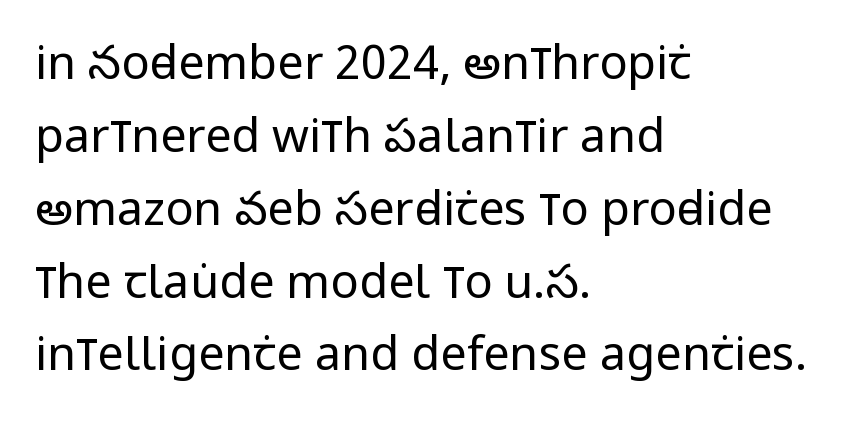
The image shows 47 px regular-weight, condensed sans-serif type, upright; set left-aligned, normal line spacing (1.55x), normal letter spacing, not underlined; low stroke contrast and a large x-height.
